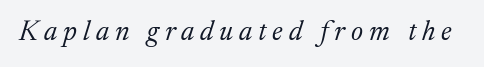
The specimen omits any rule beneath the text block's lines. The specimen reads as italic at a glance. Weight: regular or lighter. The letterforms stand isolated, each surrounded by extra space. Each letter keeps its own natural width here, so spacing adapts to shape.
